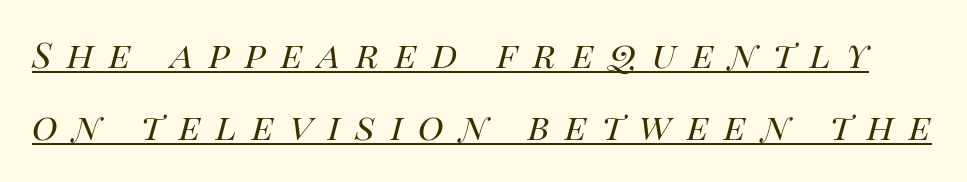
Q: Is the text bold? A: No.
Q: Is the text italic (slanted)? A: Yes, it leans right by about 14 degrees.
Q: Is the text underlined? A: Yes.
Q: Is the spacing between letters normal or unusually wide? A: Unusually wide.
Q: Is the spacing between lines tight, normal or loose? A: Normal.
Q: Width (condensed, normal, or wide)? A: Normal.
Q: Stroke contrast? A: High.
Q: x-height? A: Large.
Q: Monospaced? A: No.
